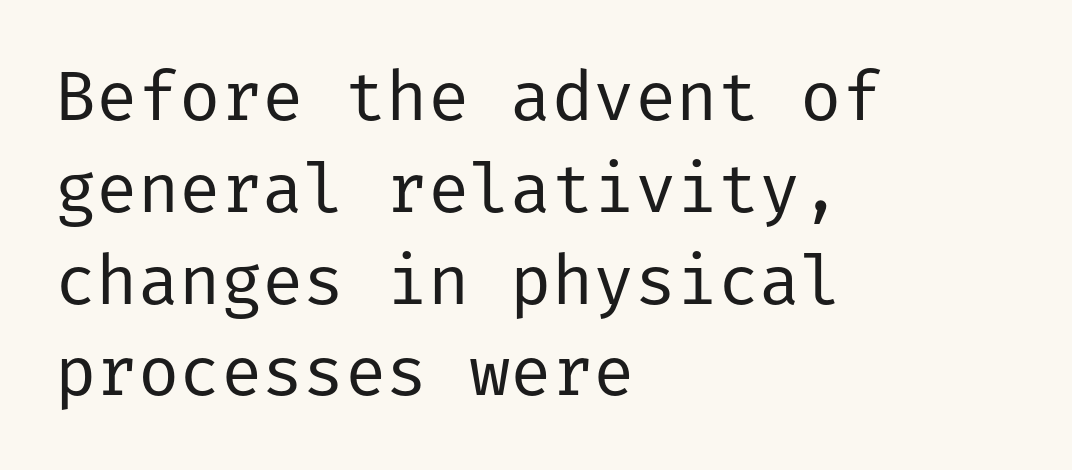
Q: Is the text bold? A: No.
Q: Is the text italic (slanted)? A: No, it is upright.
Q: Is the typeface a serif or a sans-serif typeface? A: Sans-serif.
Q: Is the text underlined? A: No.
Q: How is the paragraph aligned? A: Left-aligned.
Q: Is the spacing between letters normal or unusually wide? A: Normal.
Q: Is the spacing between lines tight, normal or loose? A: Normal.
Q: Width (condensed, normal, or wide)? A: Normal.
Q: Stroke contrast? A: Low.
Q: x-height? A: Medium.
